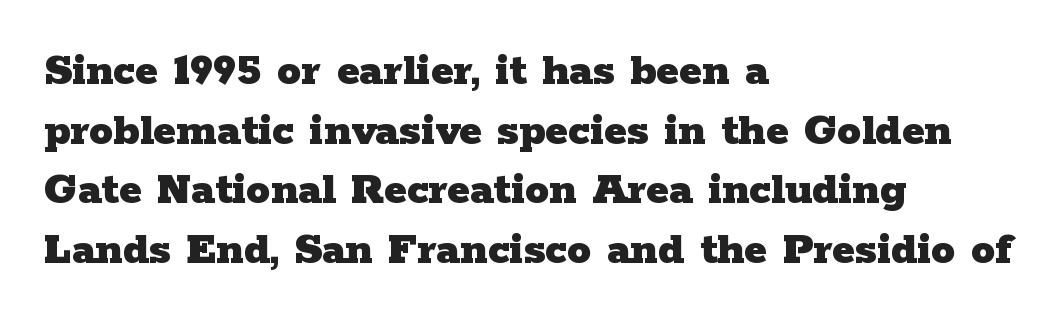
Is this a fixed-width face? No — the glyphs have proportional, varying widths. These lines are composed in type with serifs. Observe the ordinary spacing: letters are neighbours, not strangers. Leftover space on each line is placed entirely after the last word.
